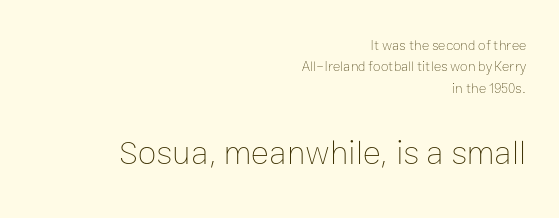
{"italic": "no", "bold": "no", "weight": "thin", "width": "normal", "stroke_contrast": "low", "x_height": "medium", "monospaced": "no", "underline": "no", "align": "right", "line_spacing": "normal", "line_spacing_ratio": 1.53, "letter_spacing": "normal", "letter_spacing_em": 0.0, "larger_block": "second", "size_ratio": 2.43, "glyph_px": 34}
